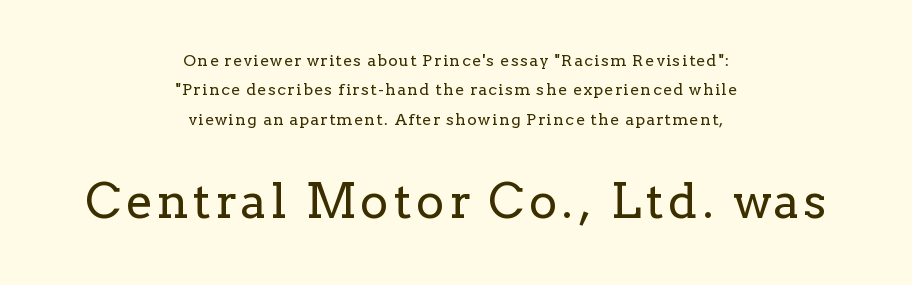
Q: Is the text bold? A: No.
Q: Is the text italic (slanted)? A: No, it is upright.
Q: Is the typeface a serif or a sans-serif typeface? A: Serif.
Q: Is the text underlined? A: No.
Q: How is the paragraph aligned? A: Centered.
Q: Which block of text is set in a larger size, the first (top) or the second (bottom)? A: The second (bottom) one.
Q: Width (condensed, normal, or wide)? A: Normal.
Q: Stroke contrast? A: Low.
Q: x-height? A: Medium.
Q: Monospaced? A: No.
